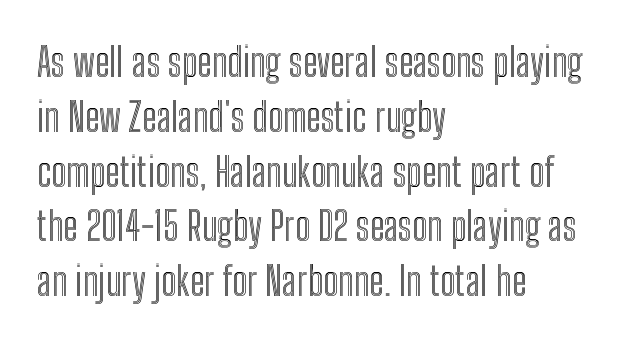
Q: Is the text italic (slanted)? A: No, it is upright.
Q: Is the text underlined? A: No.
Q: How is the paragraph aligned? A: Left-aligned.
Q: Is the spacing between letters normal or unusually wide? A: Normal.
Q: Is the spacing between lines tight, normal or loose? A: Normal.
Q: Width (condensed, normal, or wide)? A: Condensed.
Q: x-height? A: Medium.
Q: Monospaced? A: No.
